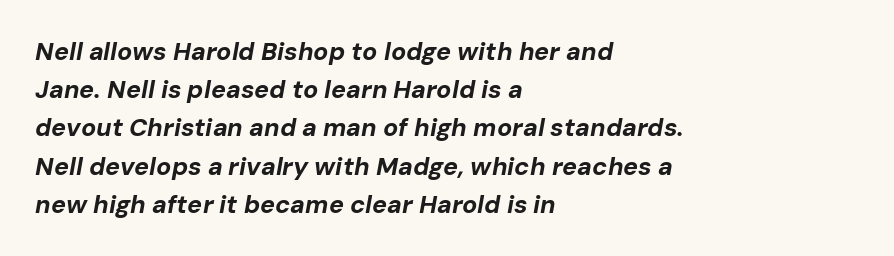
Q: Is the text bold? A: Yes.
Q: Is the text italic (slanted)? A: Yes, it leans right by about 10 degrees.
Q: Is the text underlined? A: No.
Q: How is the paragraph aligned? A: Left-aligned.
Q: Is the spacing between letters normal or unusually wide? A: Normal.
Q: Is the spacing between lines tight, normal or loose? A: Normal.
